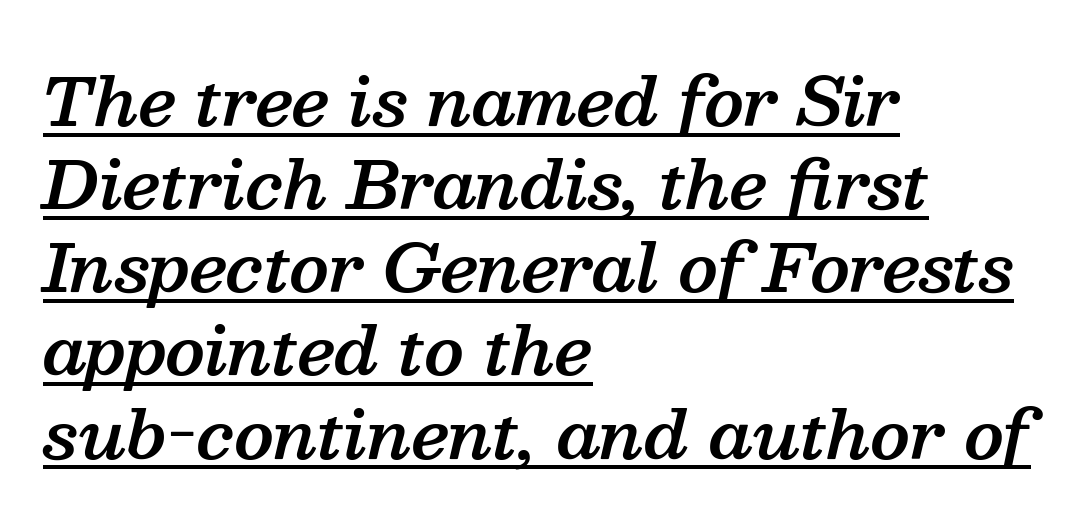
The image shows 66 px semibold serif type, italic (leaning right); set left-aligned, normal line spacing (1.26x), normal letter spacing, underlined; medium stroke contrast and a medium x-height.
